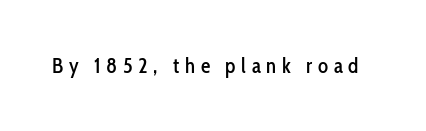
The gap between lines stays unmarked. Do the letters lean? They stand straight. There is plenty of visible air inserted between adjacent glyphs.
